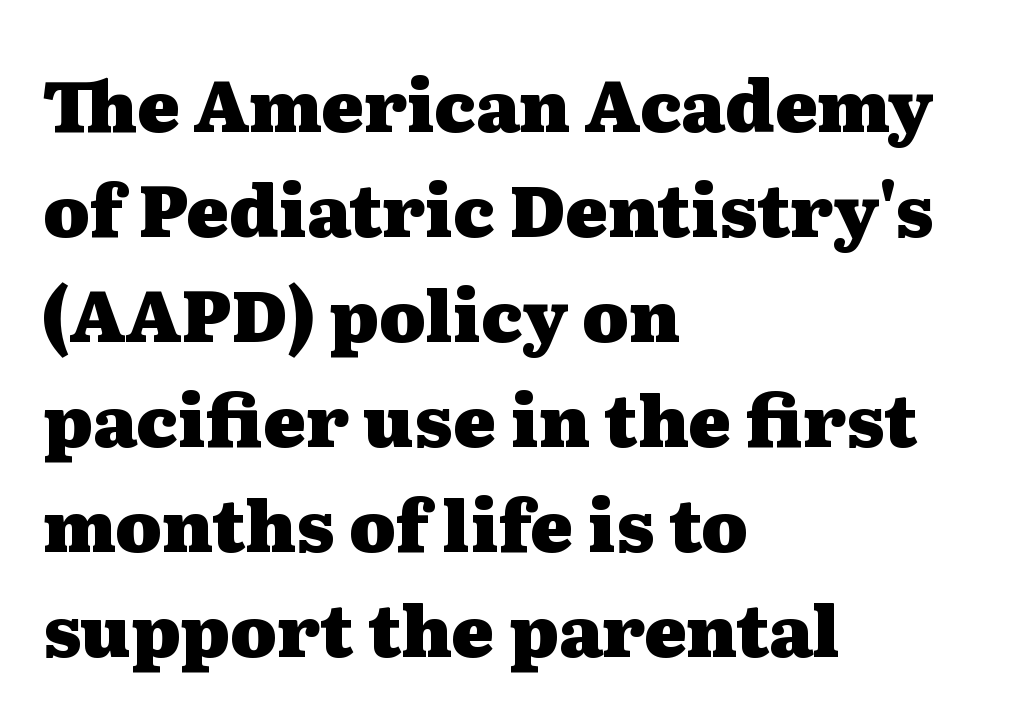
{"serif": "yes", "italic": "no", "bold": "yes", "weight": "heavy", "width": "wide", "stroke_contrast": "medium", "x_height": "medium", "monospaced": "no", "underline": "no", "align": "left", "line_spacing": "normal", "line_spacing_ratio": 1.48, "letter_spacing": "normal", "letter_spacing_em": 0.0, "glyph_px": 71}
